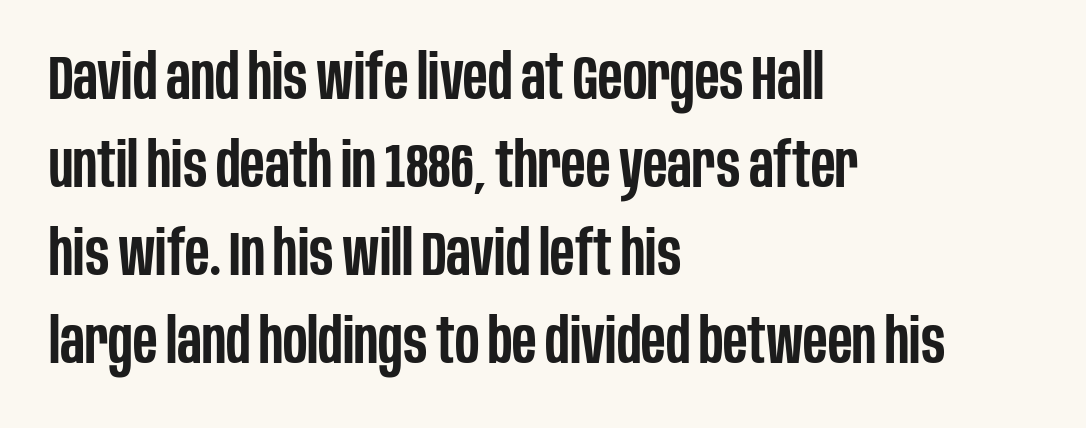
The image shows 62 px semibold, condensed sans-serif type, upright; set left-aligned, normal line spacing (1.42x), normal letter spacing, not underlined; low stroke contrast and a large x-height.
